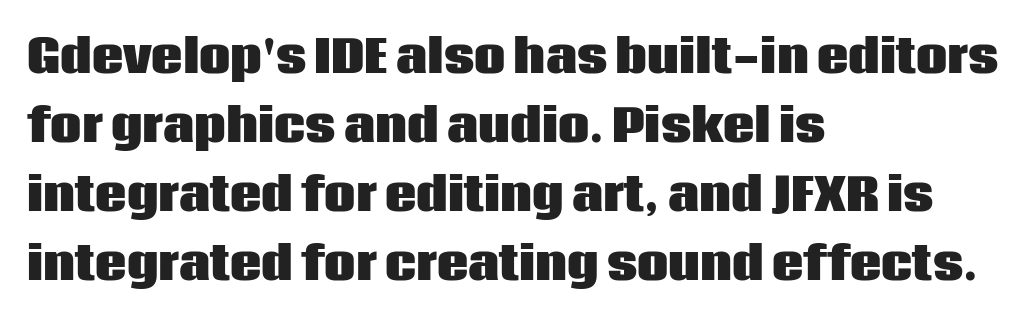
Q: Is the text bold? A: Yes.
Q: Is the text italic (slanted)? A: No, it is upright.
Q: Is the typeface a serif or a sans-serif typeface? A: Sans-serif.
Q: Is the text underlined? A: No.
Q: How is the paragraph aligned? A: Left-aligned.
Q: Is the spacing between letters normal or unusually wide? A: Normal.
Q: Is the spacing between lines tight, normal or loose? A: Normal.
Q: Width (condensed, normal, or wide)? A: Normal.
Q: Stroke contrast? A: Low.
Q: x-height? A: Large.
Q: Monospaced? A: No.
